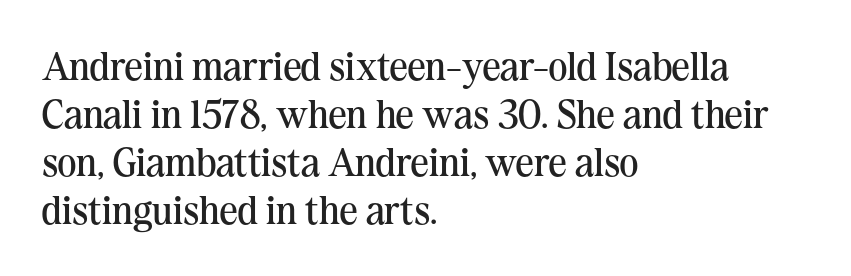
The image shows 40 px regular-weight serif type, upright; set left-aligned, line spacing 1.2x, normal letter spacing, not underlined; medium stroke contrast and a medium x-height.
